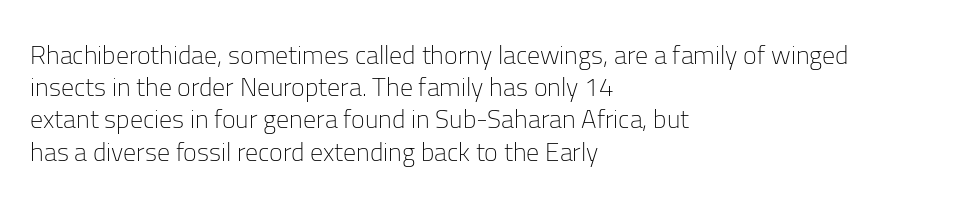
The image shows 26 px text type, upright; set left-aligned, line spacing 1.24x, normal letter spacing, not underlined.
